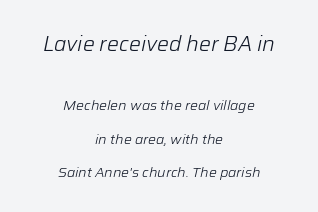
{"italic": "yes", "lean": "right", "slant_degrees": 12, "bold": "no", "underline": "no", "align": "center", "line_spacing": "loose", "line_spacing_ratio": 2.4, "letter_spacing": "normal", "letter_spacing_em": 0.0, "larger_block": "first", "size_ratio": 1.5, "glyph_px": 21}
